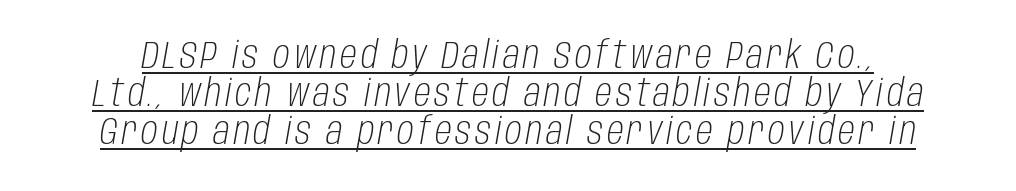
{"italic": "yes", "lean": "right", "slant_degrees": 10, "bold": "no", "weight": "light", "width": "condensed", "stroke_contrast": "low", "x_height": "large", "monospaced": "no", "underline": "yes", "line_spacing": "tight", "line_spacing_ratio": 1.0, "glyph_px": 38}
